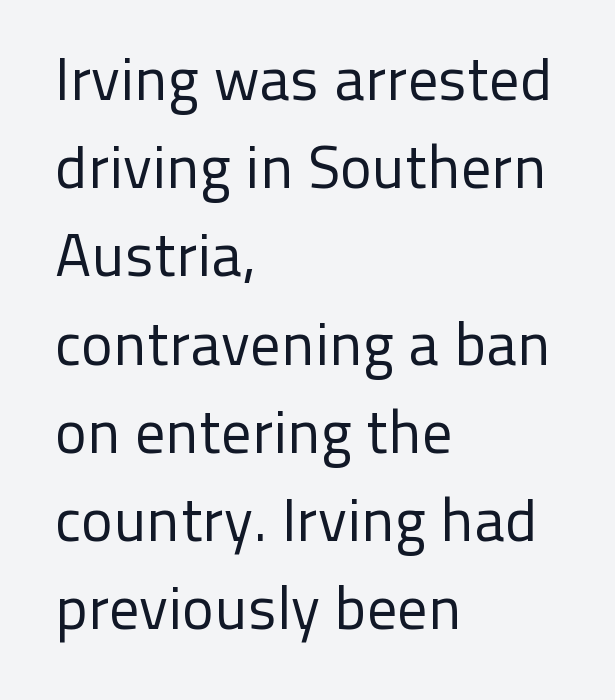
Font category for this specimen: sans-serif. Descenders are the only things crossing below the line. No extra tracking has been applied to these lines. Leading: standard.
